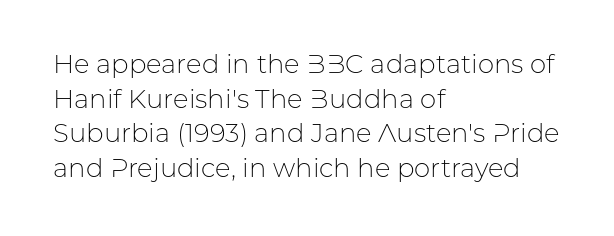
{"italic": "no", "bold": "no", "underline": "no", "align": "left", "line_spacing": "normal", "line_spacing_ratio": 1.33, "letter_spacing": "normal", "letter_spacing_em": 0.0, "glyph_px": 26}
